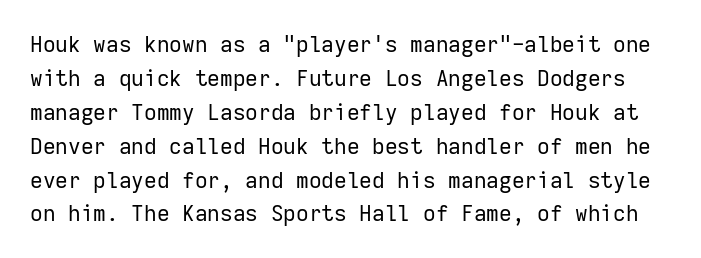
The letterforms sit shoulder to shoulder at normal distance. The string is rendered with underlining switched off. Posture: upright roman. The weight would be labelled regular, book, light, or lighter still.
